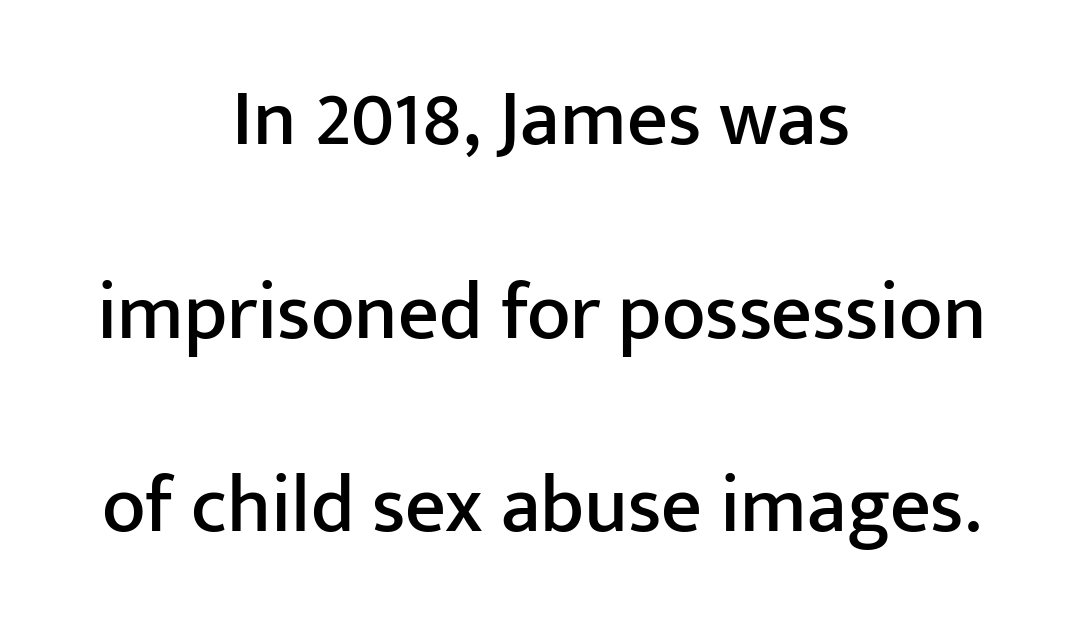
{"serif": "no", "italic": "no", "width": "normal", "stroke_contrast": "low", "x_height": "medium", "monospaced": "no", "underline": "no", "align": "center", "line_spacing": "loose", "line_spacing_ratio": 2.42, "letter_spacing": "normal", "letter_spacing_em": 0.0, "glyph_px": 80}
